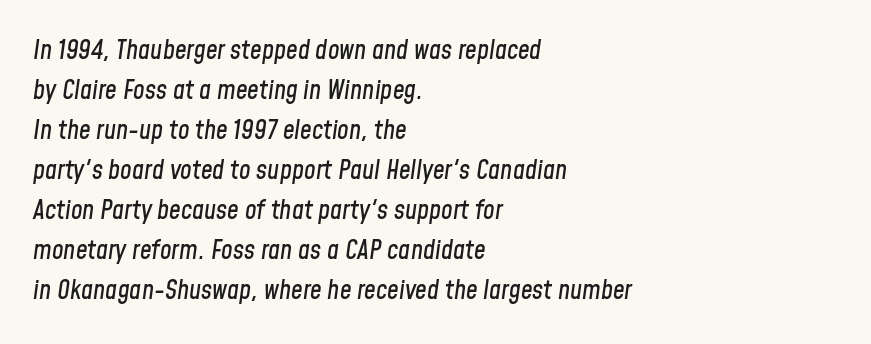
{"italic": "yes", "lean": "right", "slant_degrees": 8, "underline": "no", "align": "left", "line_spacing": "normal", "line_spacing_ratio": 1.54, "letter_spacing": "normal", "letter_spacing_em": 0.0, "glyph_px": 26}
